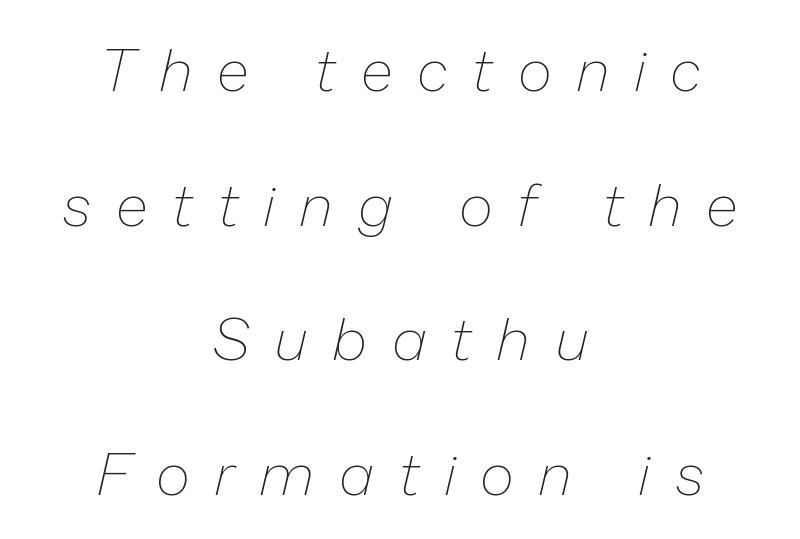
This block would shrink considerably if given ordinary leading; it's expanded now. Looks like regular typesetting: each glyph gets only the width it needs. Tall strokes in this sample are angled rather than plumb. The setting favours the middle, as headings and verse often do. The space directly below the letters is spotless.
